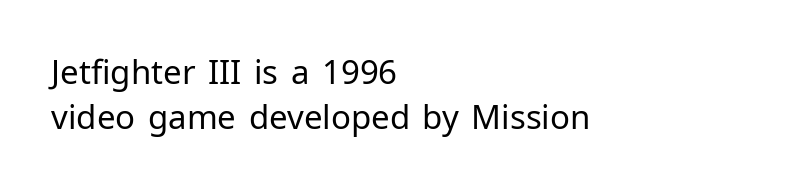
The image shows 33 px regular-weight sans-serif type, upright; set left-aligned, normal line spacing (1.36x), normal letter spacing, not underlined; low stroke contrast and a medium x-height.
